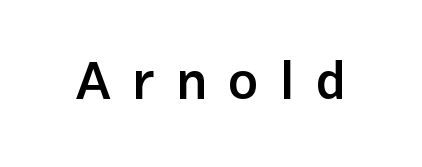
{"serif": "no", "italic": "no", "bold": "semi", "weight": "semibold", "width": "normal", "stroke_contrast": "low", "x_height": "medium", "monospaced": "no", "underline": "no", "letter_spacing": "wide", "letter_spacing_em": 0.4, "glyph_px": 53}
